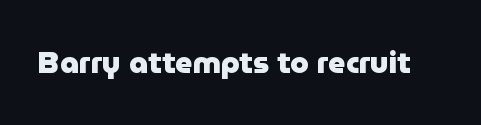
The image shows 30 px heavy sans-serif type, upright; set normal letter spacing, not underlined; low stroke contrast and a medium x-height.
